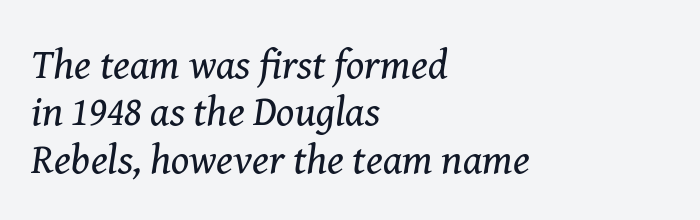
The image shows 42 px regular-weight serif type, italic (leaning right); set left-aligned, tight line spacing (1.13x), normal letter spacing, not underlined; medium stroke contrast and a medium x-height.
